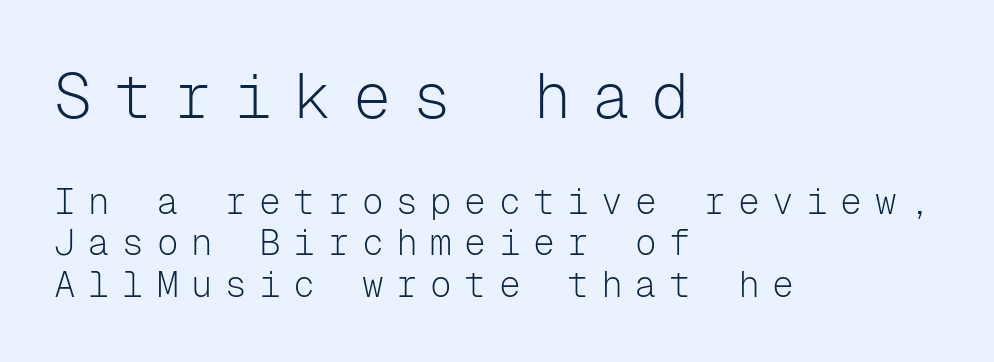
{"serif": "no", "italic": "no", "bold": "no", "weight": "light", "width": "normal", "stroke_contrast": "low", "x_height": "medium", "monospaced": "yes", "underline": "no", "align": "left", "line_spacing": "tight", "line_spacing_ratio": 1.15, "letter_spacing": "wide", "letter_spacing_em": 0.35, "larger_block": "first", "size_ratio": 1.75, "glyph_px": 63}
